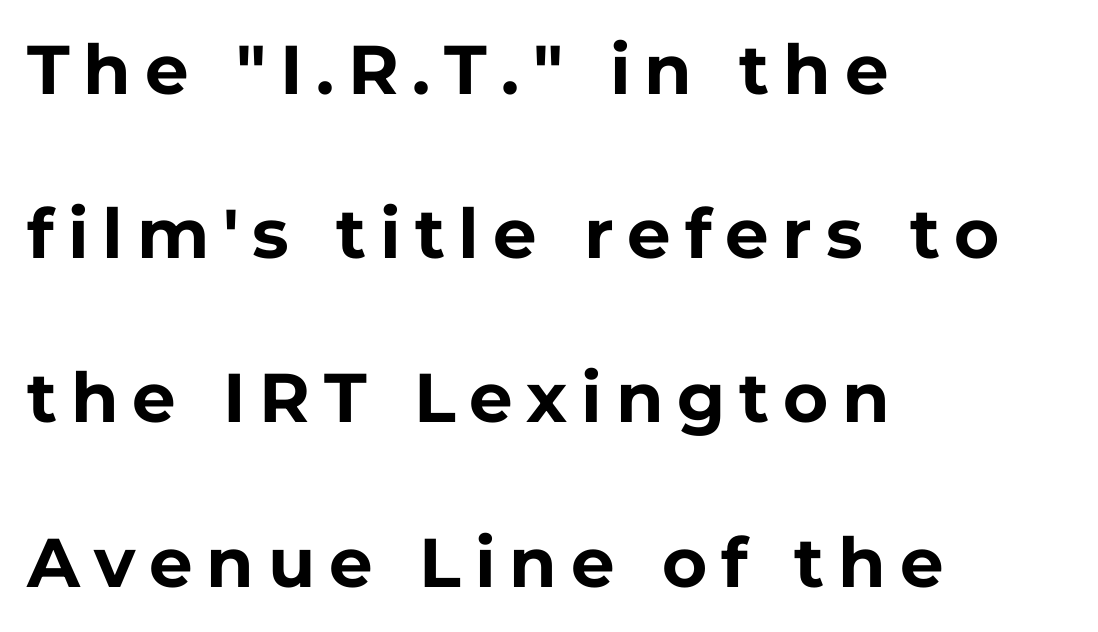
Q: Is the text bold? A: Yes.
Q: Is the text italic (slanted)? A: No, it is upright.
Q: Is the typeface a serif or a sans-serif typeface? A: Sans-serif.
Q: Is the text underlined? A: No.
Q: How is the paragraph aligned? A: Left-aligned.
Q: Is the spacing between letters normal or unusually wide? A: Unusually wide.
Q: Is the spacing between lines tight, normal or loose? A: Loose.
Q: Width (condensed, normal, or wide)? A: Normal.
Q: Stroke contrast? A: Low.
Q: x-height? A: Medium.
Q: Monospaced? A: No.
